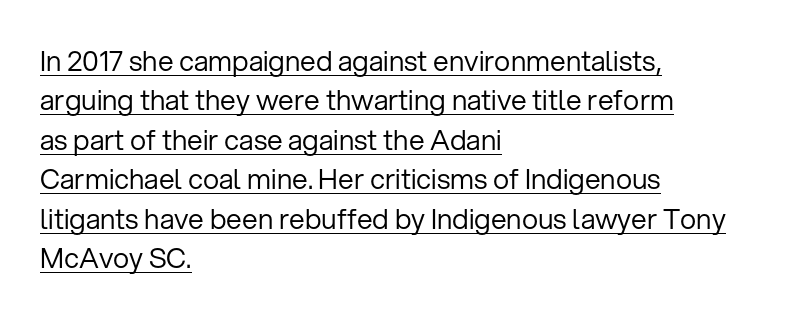
Q: Is the text bold? A: No.
Q: Is the text italic (slanted)? A: No, it is upright.
Q: Is the typeface a serif or a sans-serif typeface? A: Sans-serif.
Q: Is the text underlined? A: Yes.
Q: How is the paragraph aligned? A: Left-aligned.
Q: Is the spacing between letters normal or unusually wide? A: Normal.
Q: Is the spacing between lines tight, normal or loose? A: Normal.
Q: Width (condensed, normal, or wide)? A: Normal.
Q: Stroke contrast? A: Low.
Q: x-height? A: Medium.
Q: Monospaced? A: No.
